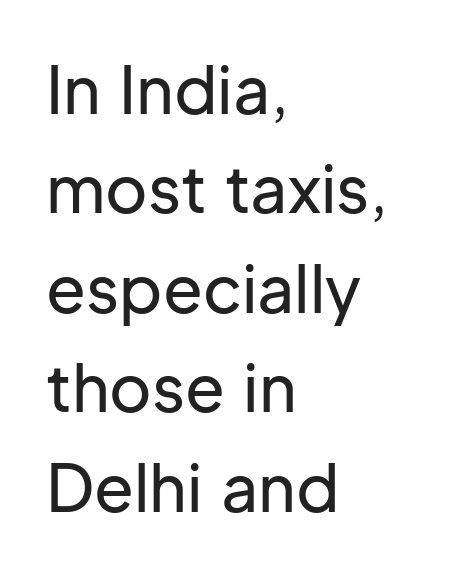
Look at the bottom of the vertical strokes: they stop flat, with no serifs. Does extra space separate the letters? No, they use regular spacing. The letters advance in unequal steps, a hallmark of proportional type. Compared with a centered layout, this one pins lines to the left instead. One glance says typical: line gaps are just what's usual. Glance below the letters and you will spot only blank space.
